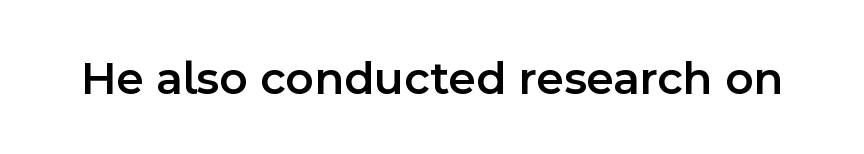
{"serif": "no", "italic": "no", "bold": "semi", "weight": "semibold", "width": "normal", "x_height": "medium", "monospaced": "no", "underline": "no", "letter_spacing": "normal", "letter_spacing_em": 0.0, "glyph_px": 48}
